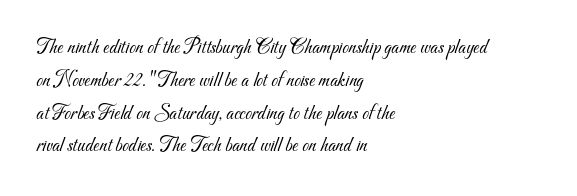
The image shows 21 px text type; set left-aligned, normal line spacing (1.56x), normal letter spacing, not underlined.
